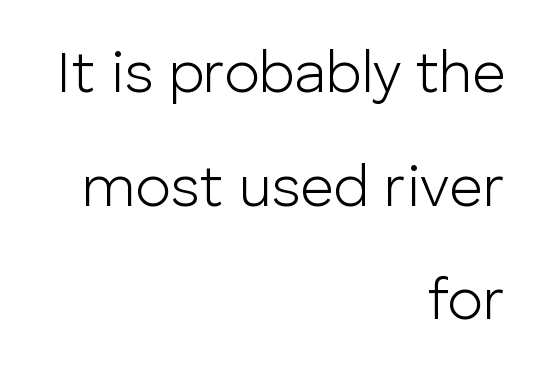
Q: Is the text bold? A: No.
Q: Is the text italic (slanted)? A: No, it is upright.
Q: Is the typeface a serif or a sans-serif typeface? A: Sans-serif.
Q: Is the text underlined? A: No.
Q: How is the paragraph aligned? A: Right-aligned.
Q: Is the spacing between letters normal or unusually wide? A: Normal.
Q: Is the spacing between lines tight, normal or loose? A: Loose.
Q: Width (condensed, normal, or wide)? A: Normal.
Q: Stroke contrast? A: Low.
Q: x-height? A: Medium.
Q: Monospaced? A: No.
